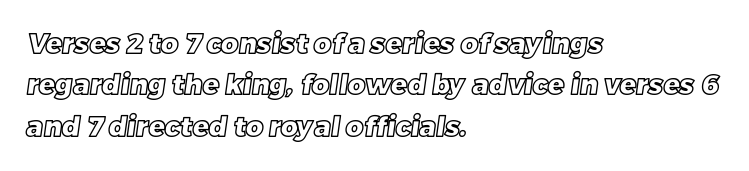
{"underline": "no", "align": "left", "line_spacing": "normal", "line_spacing_ratio": 1.53, "letter_spacing": "normal", "letter_spacing_em": 0.0, "glyph_px": 27}
